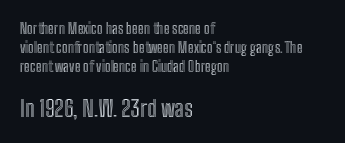
Q: Is the text italic (slanted)? A: No, it is upright.
Q: Is the text underlined? A: No.
Q: How is the paragraph aligned? A: Left-aligned.
Q: Is the spacing between letters normal or unusually wide? A: Normal.
Q: Is the spacing between lines tight, normal or loose? A: Normal.
Q: Which block of text is set in a larger size, the first (top) or the second (bottom)? A: The second (bottom) one.
